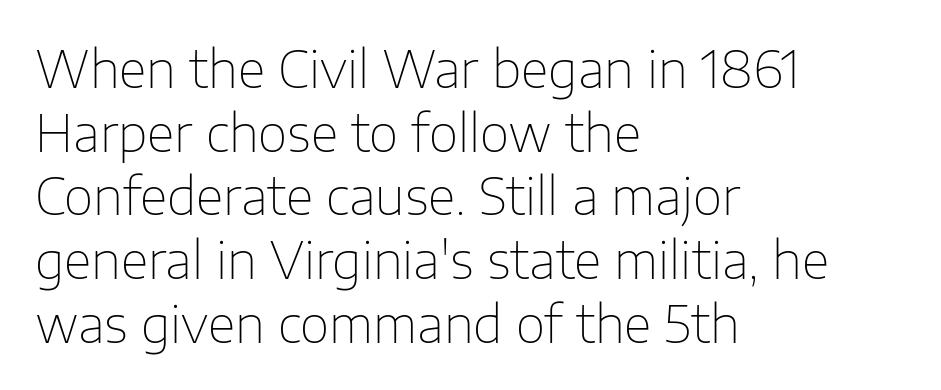
Leading: standard. Designer's note — italics off, roman on. The passage shown is not bold in any degree. Reading down the block, your eye returns to a fixed left position each line. Does extra space separate the letters? No, they use regular spacing. Honestly, there is no underline to notice here at all.
